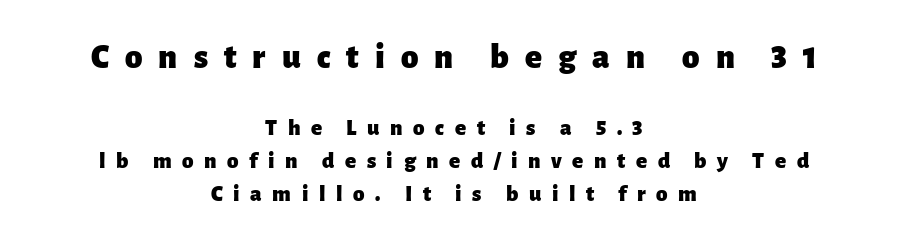
Q: Is the text bold? A: Yes.
Q: Is the text italic (slanted)? A: No, it is upright.
Q: Is the typeface a serif or a sans-serif typeface? A: Sans-serif.
Q: Is the text underlined? A: No.
Q: How is the paragraph aligned? A: Centered.
Q: Is the spacing between letters normal or unusually wide? A: Unusually wide.
Q: Is the spacing between lines tight, normal or loose? A: Normal.
Q: Which block of text is set in a larger size, the first (top) or the second (bottom)? A: The first (top) one.
Q: Width (condensed, normal, or wide)? A: Normal.
Q: Stroke contrast? A: Low.
Q: x-height? A: Medium.
Q: Monospaced? A: No.
